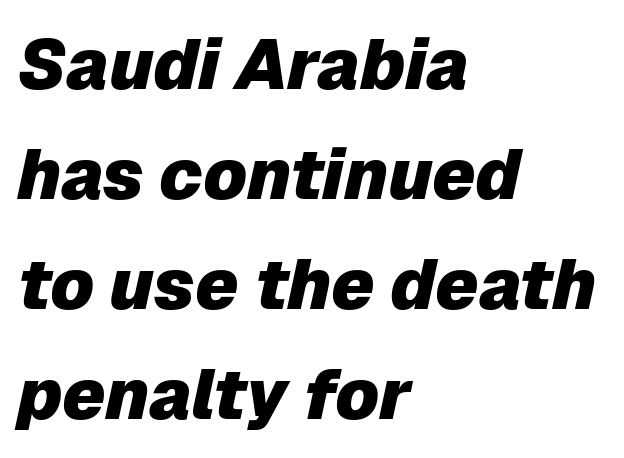
{"italic": "yes", "lean": "right", "slant_degrees": 12, "bold": "yes", "weight": "heavy", "width": "normal", "stroke_contrast": "low", "x_height": "medium", "monospaced": "no", "underline": "no", "align": "left", "line_spacing": "normal", "line_spacing_ratio": 1.55, "letter_spacing": "normal", "letter_spacing_em": 0.0, "glyph_px": 71}
